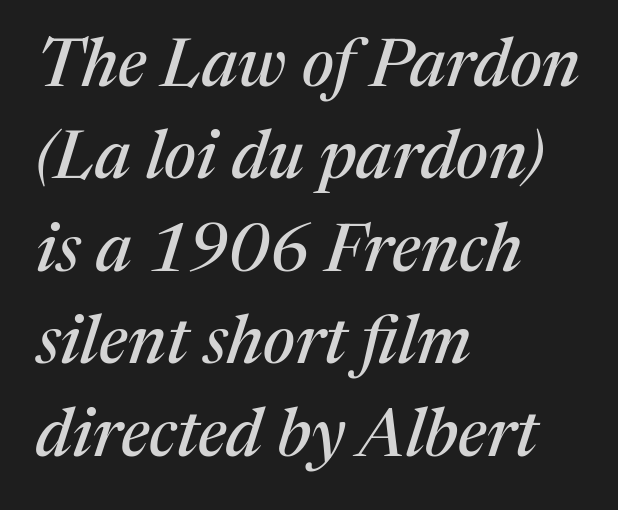
The image shows 67 px serif type, italic (leaning right); set left-aligned, normal line spacing (1.38x), normal letter spacing, not underlined; medium stroke contrast and a medium x-height.
